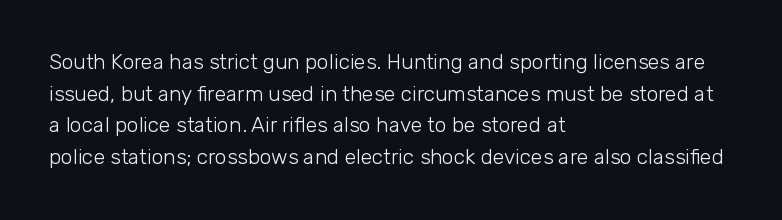
{"italic": "no", "bold": "no", "underline": "no", "align": "left", "line_spacing": "normal", "line_spacing_ratio": 1.51, "letter_spacing": "normal", "letter_spacing_em": 0.0, "glyph_px": 21}
